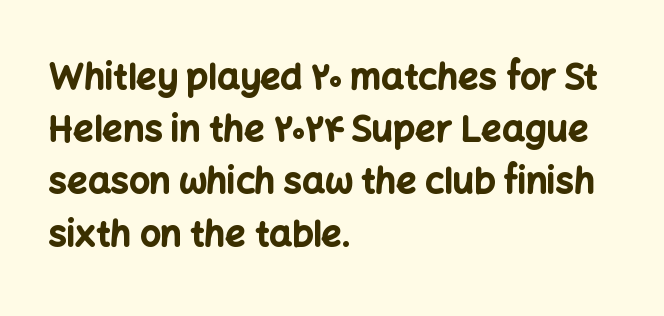
Does the weight exceed regular? Yes, all the way to bold. You could not count columns in this text — the font is proportionally spaced. A roman cut, with each character standing at attention. In terms of letterform style, serifs are entirely absent. A classic flush-left, rag-right setting is used for this passage. Underlining? Definitely not there.
